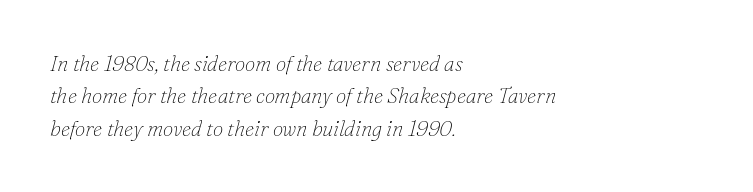
Q: Is the text bold? A: No.
Q: Is the text italic (slanted)? A: Yes, it leans right by about 16 degrees.
Q: Is the text underlined? A: No.
Q: How is the paragraph aligned? A: Left-aligned.
Q: Is the spacing between letters normal or unusually wide? A: Normal.
Q: Is the spacing between lines tight, normal or loose? A: Normal.
